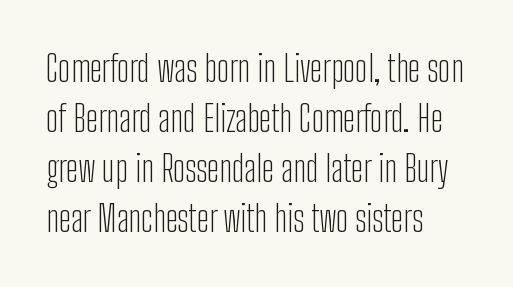
The image shows 36 px light, condensed sans-serif type, upright; set left-aligned, normal line spacing (1.39x), normal letter spacing, not underlined; low stroke contrast and a medium x-height.
